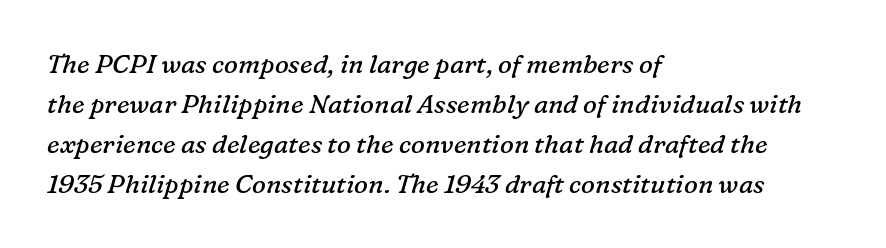
Does extra space separate the letters? No, they use regular spacing. The passage shown leans; its letterforms are oblique. The cut favours lightness, reaching ordinary text weight at its darkest. Evenly set lines give the paragraph a standard silhouette.
